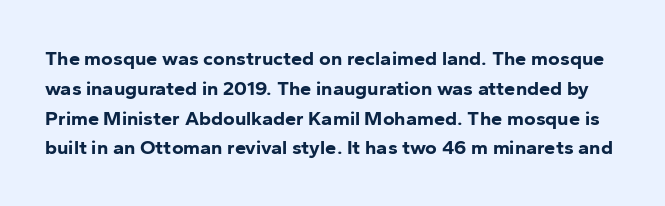
You could call the tracking neutral — neither tight nor loose. A normal amount of white space separates one row of letters from the next. Is there any slant? The stems are plumb. Weight check: bold — yes, fully. Descenders hang freely into open space.
